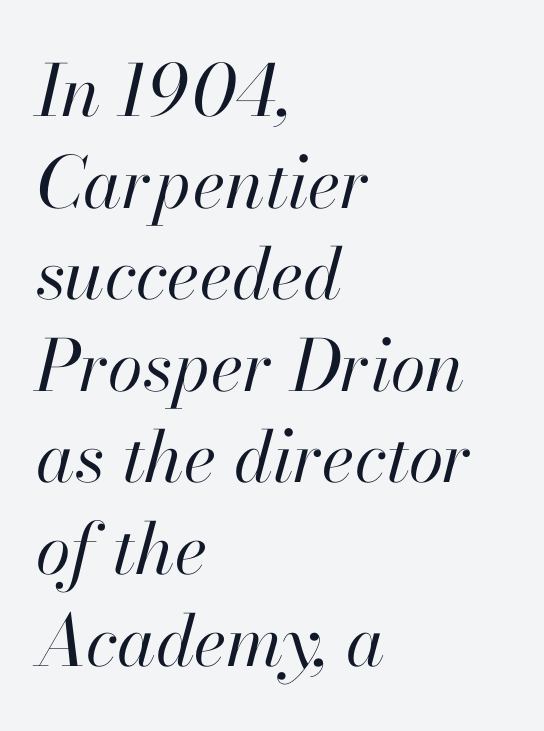
{"italic": "yes", "lean": "right", "slant_degrees": 13, "bold": "no", "weight": "regular", "width": "normal", "stroke_contrast": "high", "x_height": "small", "monospaced": "no", "underline": "no", "align": "left", "line_spacing": "normal", "line_spacing_ratio": 1.29, "letter_spacing": "normal", "letter_spacing_em": 0.0, "glyph_px": 71}
